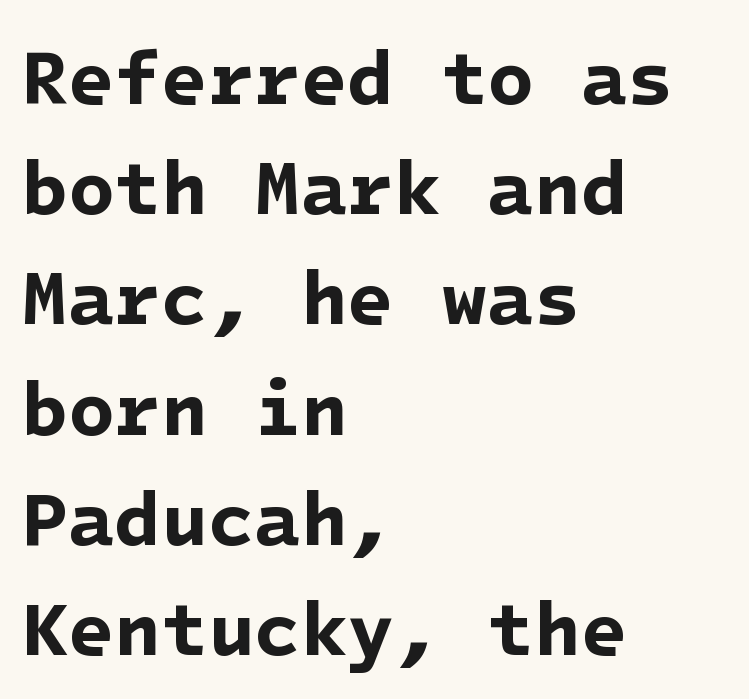
{"serif": "no", "bold": "yes", "weight": "bold", "width": "normal", "stroke_contrast": "low", "x_height": "medium", "underline": "no", "align": "left", "line_spacing": "normal", "line_spacing_ratio": 1.45, "letter_spacing": "normal", "letter_spacing_em": 0.0, "glyph_px": 76}
